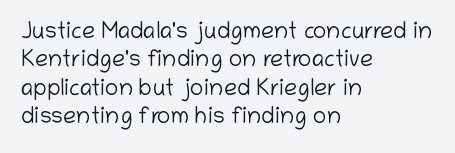
Nobody touched the tracking dial on this one. Visually the block forms a straight wall on the left and a jagged coastline on the right. Posture: upright roman. Beneath every word, the page is bare.
